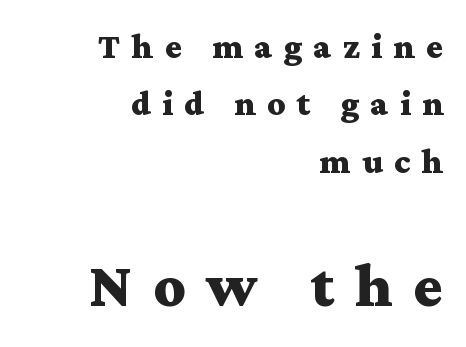
You can tell from the footed stems that serif type was used. Spacing verdict: proportional, widths tailored to each character. One glance says typical: line gaps are just what's usual. Every letter is thick-stroked: bold, no question. You can tell it's not italic because the verticals are truly vertical. Does the bottom block carry the larger type? Yes, it does.
